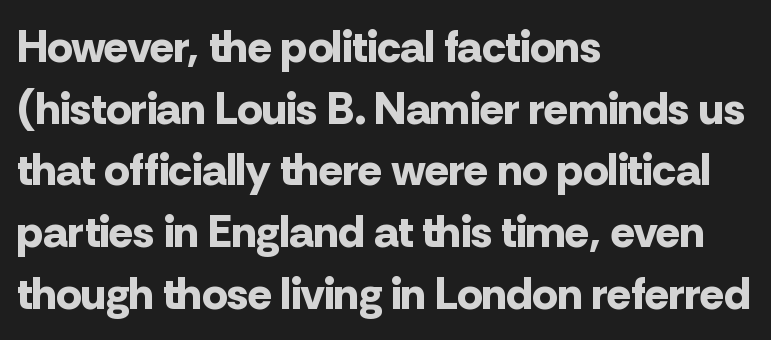
Q: Is the text bold? A: Yes.
Q: Is the text italic (slanted)? A: No, it is upright.
Q: Is the typeface a serif or a sans-serif typeface? A: Sans-serif.
Q: Is the text underlined? A: No.
Q: How is the paragraph aligned? A: Left-aligned.
Q: Is the spacing between letters normal or unusually wide? A: Normal.
Q: Is the spacing between lines tight, normal or loose? A: Normal.
Q: Width (condensed, normal, or wide)? A: Normal.
Q: Stroke contrast? A: Low.
Q: x-height? A: Medium.
Q: Monospaced? A: No.
